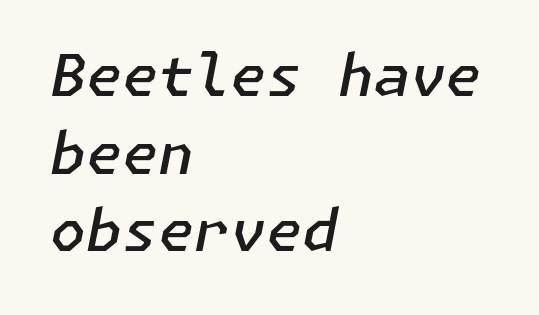
The image shows 58 px semibold type, italic (leaning right); set left-aligned, normal line spacing (1.34x), normal letter spacing, not underlined; low stroke contrast and a medium x-height.
